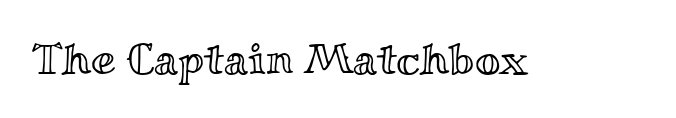
{"italic": "no", "width": "wide", "x_height": "small", "monospaced": "no", "underline": "no", "letter_spacing": "normal", "letter_spacing_em": 0.0, "glyph_px": 44}
